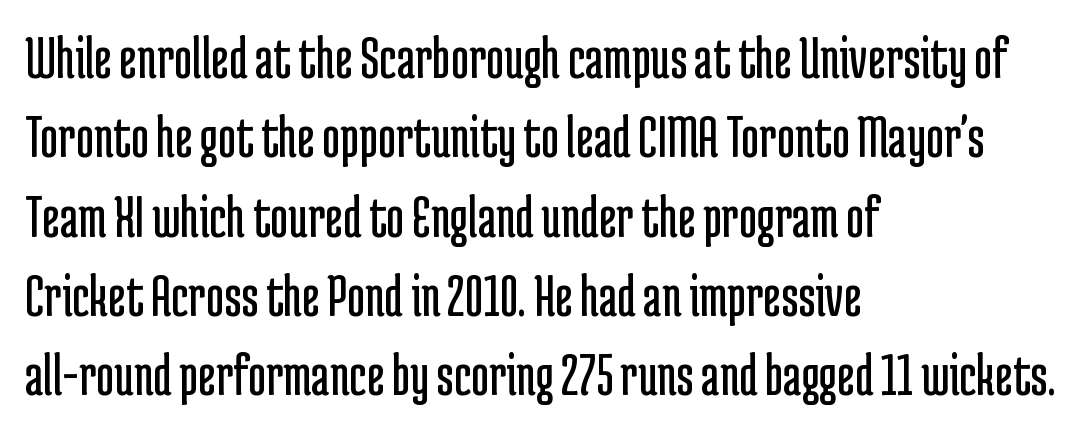
The image shows 62 px regular-weight, condensed sans-serif type, upright; set left-aligned, normal line spacing (1.28x), normal letter spacing, not underlined; low stroke contrast and a medium x-height.
